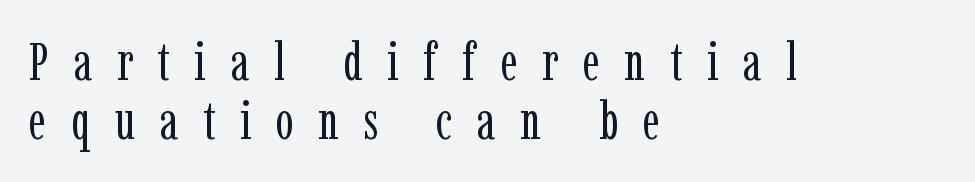
{"serif": "yes", "italic": "no", "bold": "no", "weight": "regular", "width": "condensed", "stroke_contrast": "low", "x_height": "medium", "monospaced": "no", "underline": "no", "align": "left", "line_spacing": "tight", "line_spacing_ratio": 1.11, "letter_spacing": "wide", "letter_spacing_em": 0.47, "glyph_px": 53}
